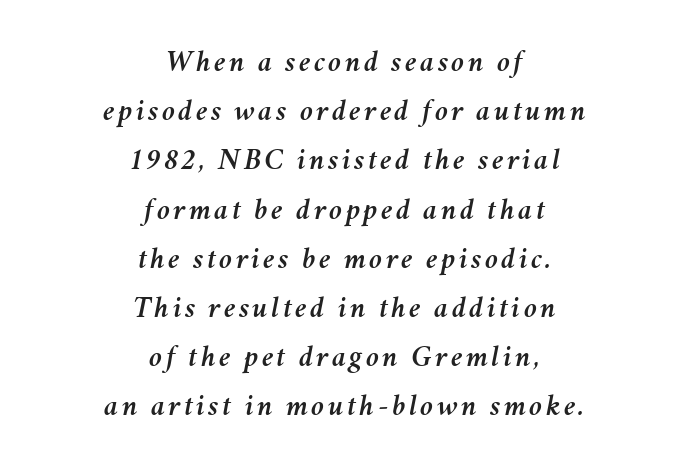
Q: Is the text italic (slanted)? A: Yes, it leans right by about 11 degrees.
Q: Is the text underlined? A: No.
Q: How is the paragraph aligned? A: Centered.
Q: Is the spacing between lines tight, normal or loose? A: Normal.
Q: Width (condensed, normal, or wide)? A: Normal.
Q: Stroke contrast? A: Medium.
Q: x-height? A: Medium.
Q: Monospaced? A: No.
